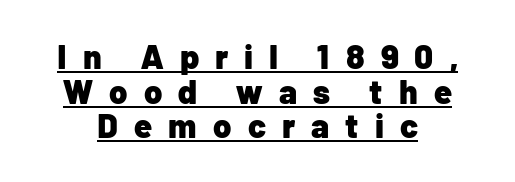
The image shows 33 px heavy sans-serif type, upright; set tight line spacing (1.05x), unusually wide letter spacing (+0.49 em), underlined; low stroke contrast and a medium x-height.
